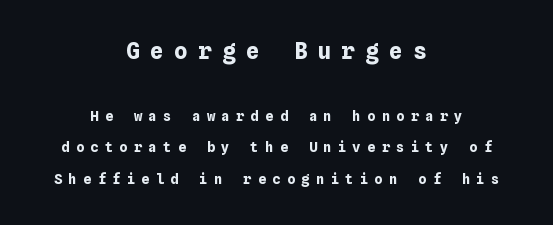
The image shows 23 px bold type, upright; set centered, loose line spacing (2.27x), unusually wide letter spacing (+0.44 em), not underlined; the first (top) block is 1.64x larger.
